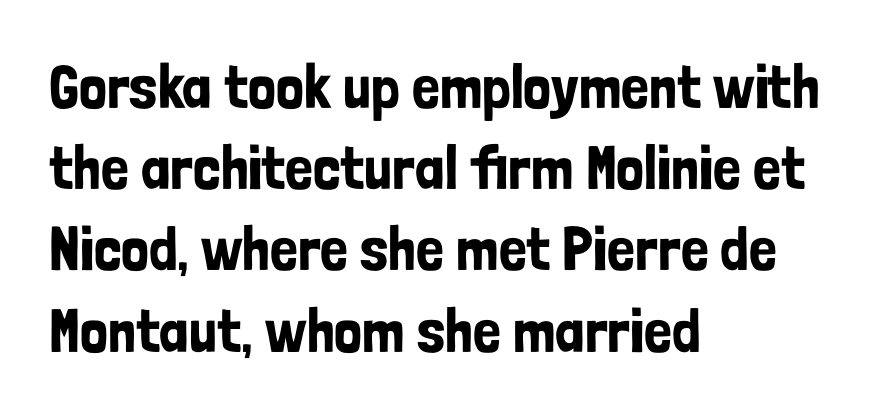
{"serif": "no", "italic": "no", "width": "condensed", "stroke_contrast": "low", "x_height": "medium", "monospaced": "no", "underline": "no", "align": "left", "line_spacing": "normal", "line_spacing_ratio": 1.31, "letter_spacing": "normal", "letter_spacing_em": 0.0, "glyph_px": 62}
